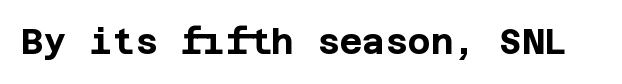
The image shows 35 px bold sans-serif type, upright; set normal letter spacing, not underlined; low stroke contrast and a large x-height.
